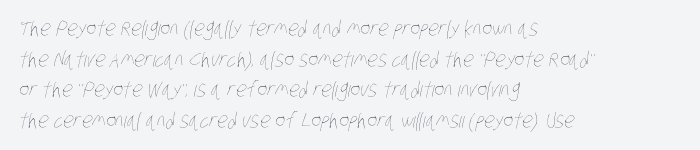
Is this a heavy cut? Hardly; it is regular or lighter. Type without underlining. Evenly set lines give the paragraph a standard silhouette. In CSS terms this would be text-align: left.
